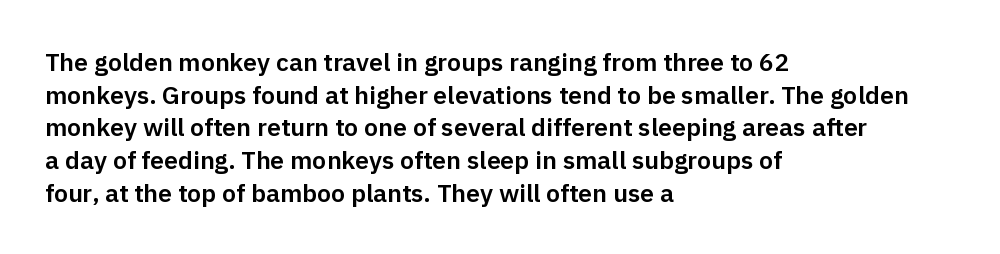
{"italic": "no", "underline": "no", "align": "left", "line_spacing": "normal", "line_spacing_ratio": 1.31, "letter_spacing": "normal", "letter_spacing_em": 0.0, "glyph_px": 25}
